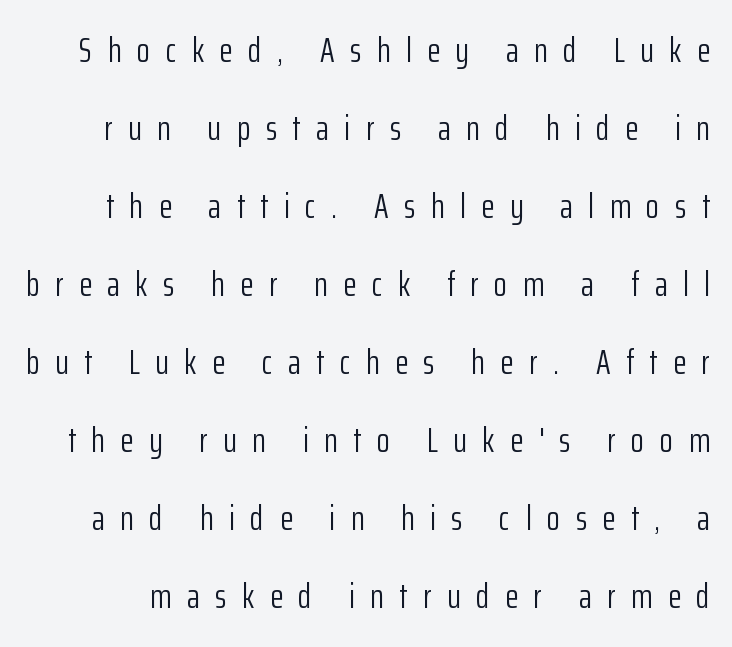
The image shows 35 px light, condensed sans-serif type, upright; set loose line spacing (2.23x), unusually wide letter spacing (+0.44 em), not underlined; low stroke contrast and a medium x-height.
